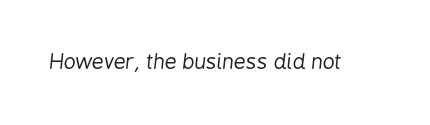
How are the letters spaced? Ordinarily, with no added tracking. The text carries the slant typical of an italic or oblique font. The glyphs are unaccompanied by any horizontal stroke below them. The typesetting does not lean heavy: it is not bold.
